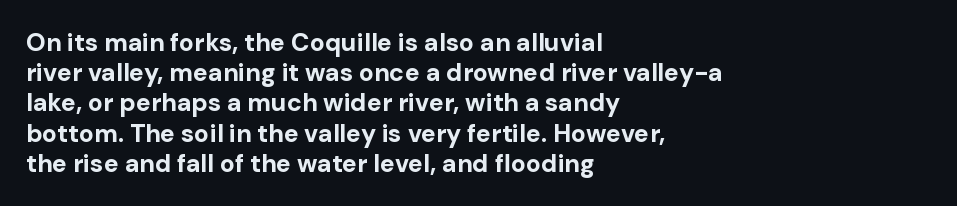
{"italic": "no", "bold": "yes", "underline": "no", "align": "left", "line_spacing_ratio": 1.21, "letter_spacing": "normal", "letter_spacing_em": 0.0, "glyph_px": 25}
